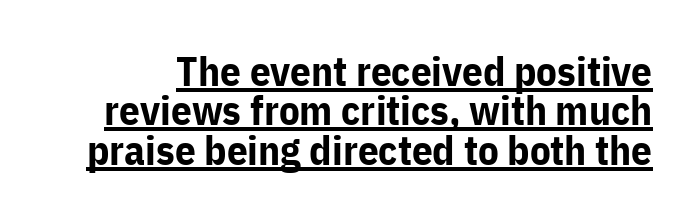
Q: Is the text bold? A: Yes.
Q: Is the text italic (slanted)? A: No, it is upright.
Q: Is the typeface a serif or a sans-serif typeface? A: Sans-serif.
Q: Is the text underlined? A: Yes.
Q: Is the spacing between letters normal or unusually wide? A: Normal.
Q: Is the spacing between lines tight, normal or loose? A: Tight.
Q: Width (condensed, normal, or wide)? A: Normal.
Q: Stroke contrast? A: Low.
Q: x-height? A: Medium.
Q: Monospaced? A: No.
